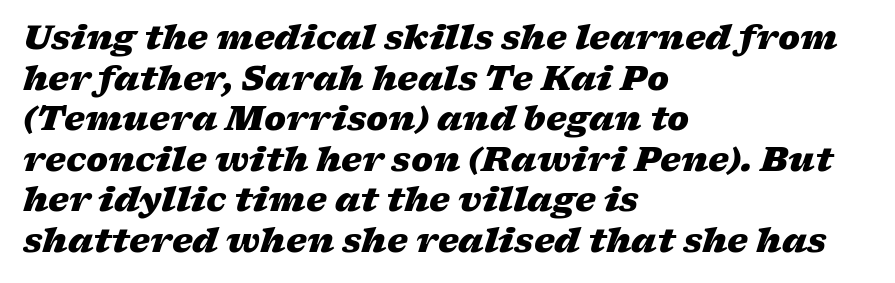
{"italic": "yes", "lean": "right", "slant_degrees": 17, "bold": "yes", "weight": "heavy", "width": "wide", "stroke_contrast": "low", "x_height": "medium", "monospaced": "no", "underline": "no", "align": "left", "line_spacing_ratio": 1.23, "letter_spacing": "normal", "letter_spacing_em": 0.0, "glyph_px": 33}
